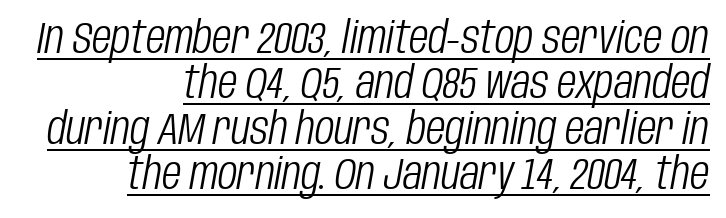
{"italic": "yes", "lean": "right", "slant_degrees": 10, "bold": "no", "weight": "light", "width": "condensed", "stroke_contrast": "low", "x_height": "large", "monospaced": "no", "underline": "yes", "align": "right", "line_spacing": "tight", "line_spacing_ratio": 1.01, "letter_spacing": "normal", "letter_spacing_em": 0.0, "glyph_px": 45}
